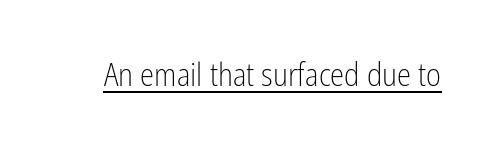
Q: Is the text bold? A: No.
Q: Is the text italic (slanted)? A: No, it is upright.
Q: Is the typeface a serif or a sans-serif typeface? A: Sans-serif.
Q: Is the text underlined? A: Yes.
Q: Is the spacing between letters normal or unusually wide? A: Normal.
Q: Width (condensed, normal, or wide)? A: Condensed.
Q: Stroke contrast? A: Low.
Q: x-height? A: Medium.
Q: Monospaced? A: No.
